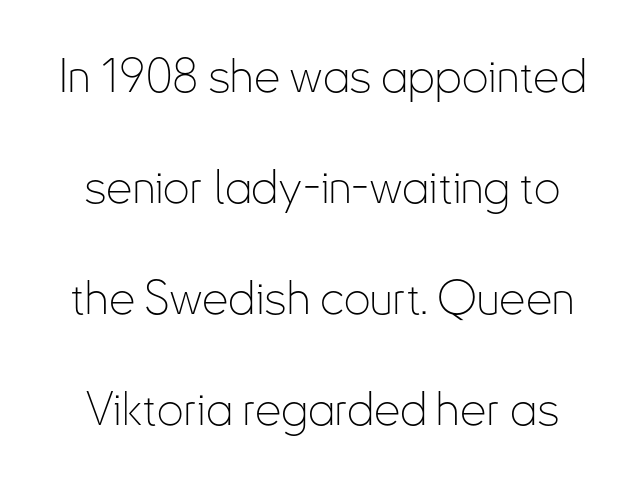
The text was rendered using a sans face with plain stroke endings. It's the straight-up-and-down kind of type. Leading: increased. There is no visible air inserted between adjacent glyphs. A typesetter would call this proportional, since set widths differ per character.
